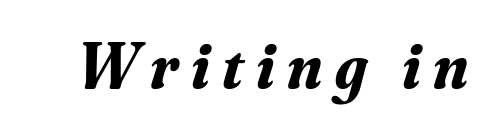
The image shows 65 px bold serif type, italic (leaning right); set not underlined; medium stroke contrast and a small x-height.
